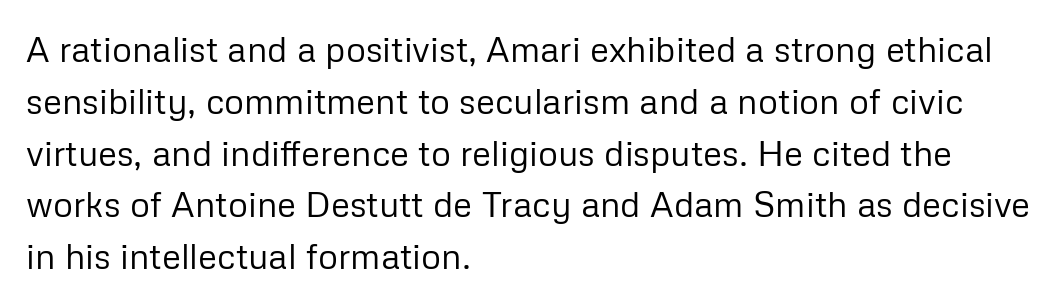
Q: Is the text bold? A: No.
Q: Is the text italic (slanted)? A: No, it is upright.
Q: Is the typeface a serif or a sans-serif typeface? A: Sans-serif.
Q: Is the text underlined? A: No.
Q: How is the paragraph aligned? A: Left-aligned.
Q: Is the spacing between letters normal or unusually wide? A: Normal.
Q: Is the spacing between lines tight, normal or loose? A: Normal.
Q: Width (condensed, normal, or wide)? A: Normal.
Q: Stroke contrast? A: Low.
Q: x-height? A: Medium.
Q: Monospaced? A: No.
